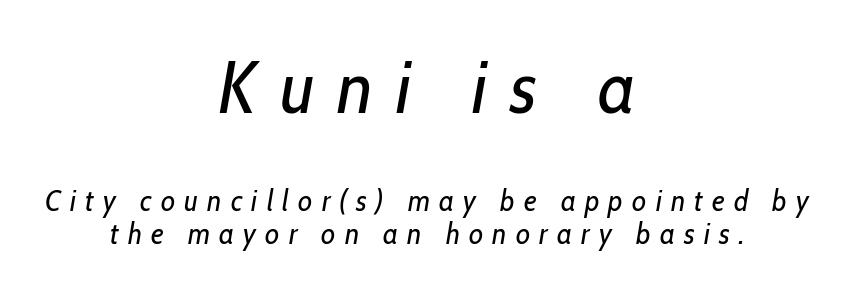
The image shows 73 px regular-weight, condensed type, italic (leaning right); set centered, tight line spacing (1.13x), unusually wide letter spacing (+0.32 em), not underlined; the first (top) block is 2.52x larger; low stroke contrast and a medium x-height.
